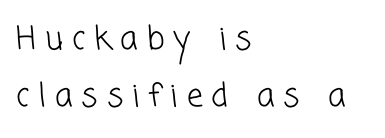
The image shows 32 px light sans-serif type; set left-aligned, line spacing 1.77x, unusually wide letter spacing (+0.28 em), not underlined; low stroke contrast and a medium x-height.
